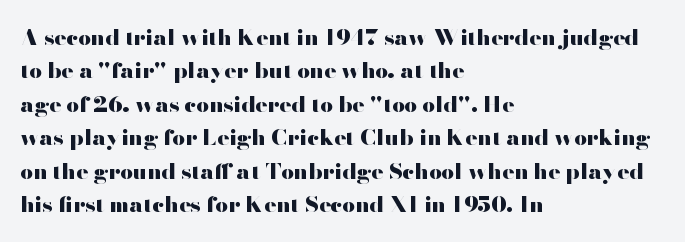
The strip under each line holds only bare page. Between one letter and the next there's only the usual sliver of space. Is there any slant? The stems are plumb. Plenty of ink on the page — the face is bold. Leading matches the norm, producing a regular column.
